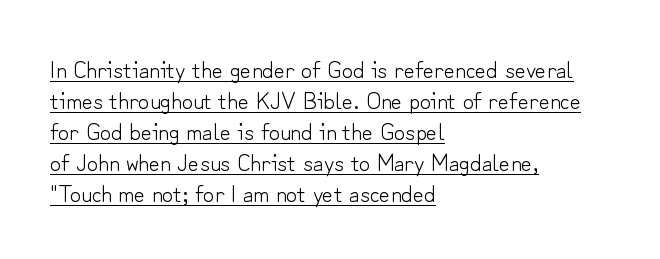
{"italic": "no", "bold": "no", "underline": "yes", "align": "left", "line_spacing": "normal", "line_spacing_ratio": 1.29, "letter_spacing": "normal", "letter_spacing_em": 0.0, "glyph_px": 24}
